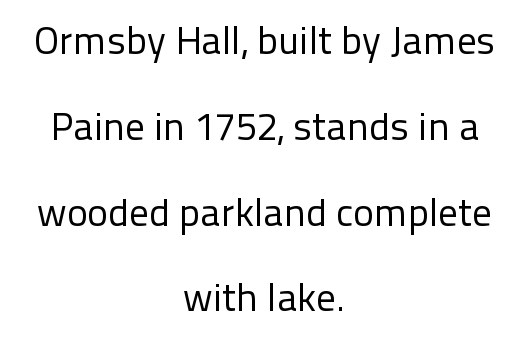
The image shows 39 px regular-weight sans-serif type, upright; set centered, loose line spacing (2.2x), normal letter spacing, not underlined; low stroke contrast and a medium x-height.
